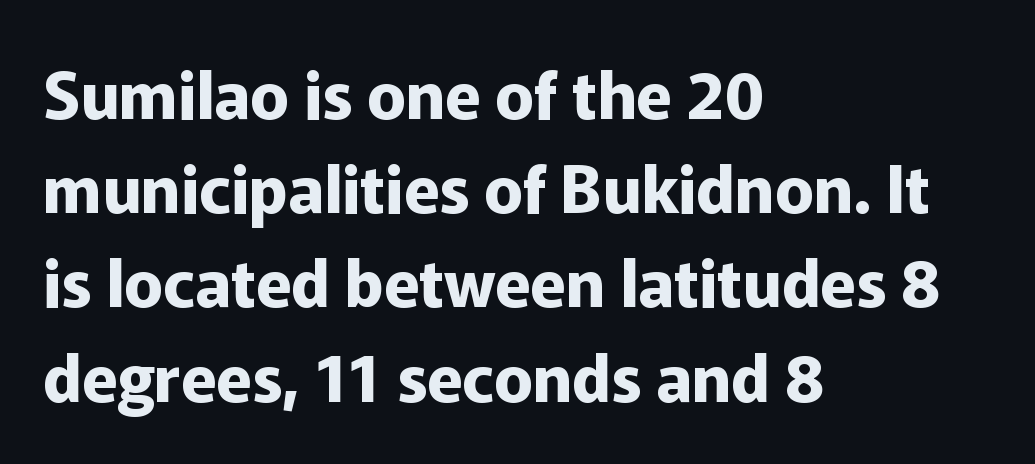
The gap between lines stays unmarked. Do the characters align in a grid? No, the font is proportional. Leading matches the norm, producing a regular column. Note: no serifs on the glyphs. Each line starts at the same left margin while the right side varies. These words are printed bold, with thick strokes throughout.
